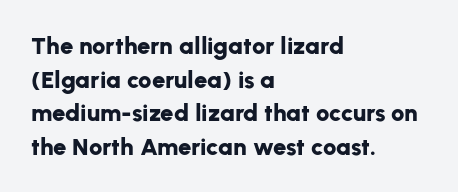
The image shows 24 px bold type, upright; set left-aligned, normal line spacing (1.4x), normal letter spacing, not underlined.
